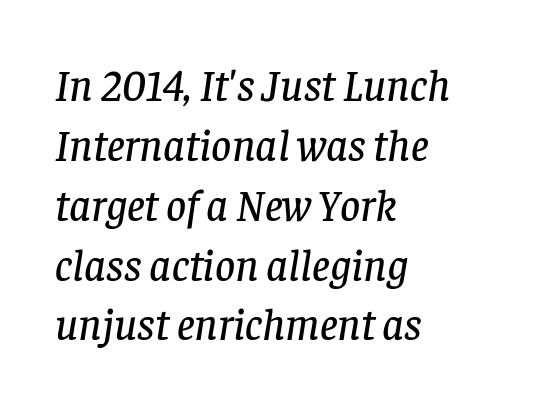
The image shows 44 px serif type, italic (leaning right); set left-aligned, normal line spacing (1.36x), normal letter spacing, not underlined; low stroke contrast and a large x-height.
